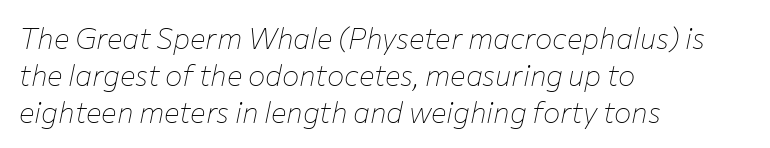
{"italic": "yes", "lean": "right", "slant_degrees": 12, "bold": "no", "weight": "thin", "width": "normal", "stroke_contrast": "low", "x_height": "medium", "monospaced": "no", "underline": "no", "align": "left", "line_spacing": "normal", "line_spacing_ratio": 1.27, "letter_spacing": "normal", "letter_spacing_em": 0.0, "glyph_px": 29}
